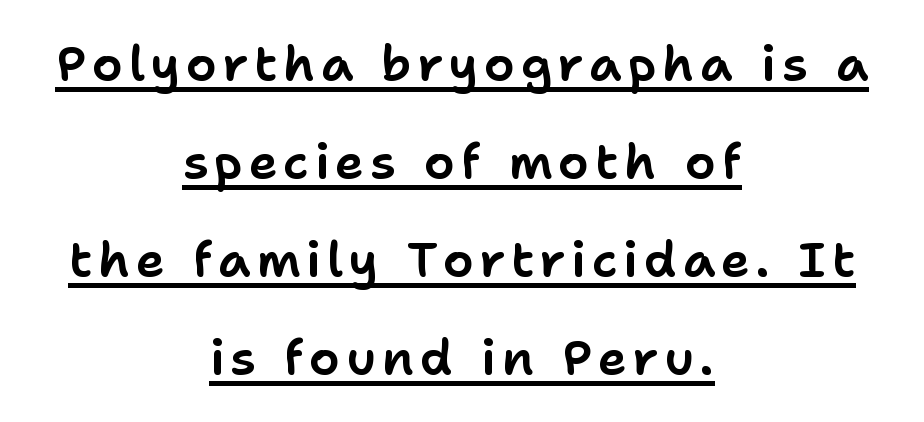
The image shows 49 px sans-serif type, upright; set centered, loose line spacing (2.0x), underlined; low stroke contrast and a medium x-height.
